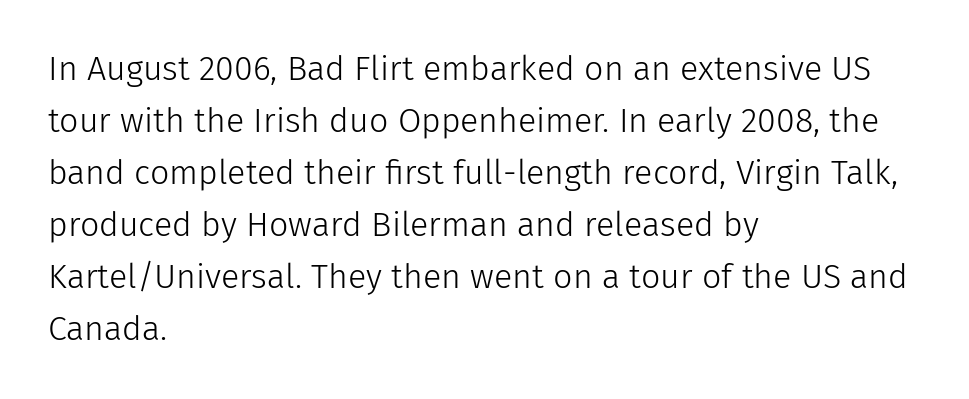
Q: Is the text bold? A: No.
Q: Is the text italic (slanted)? A: No, it is upright.
Q: Is the typeface a serif or a sans-serif typeface? A: Sans-serif.
Q: Is the text underlined? A: No.
Q: How is the paragraph aligned? A: Left-aligned.
Q: Is the spacing between letters normal or unusually wide? A: Normal.
Q: Is the spacing between lines tight, normal or loose? A: Normal.
Q: Width (condensed, normal, or wide)? A: Normal.
Q: Stroke contrast? A: Low.
Q: x-height? A: Medium.
Q: Monospaced? A: No.
